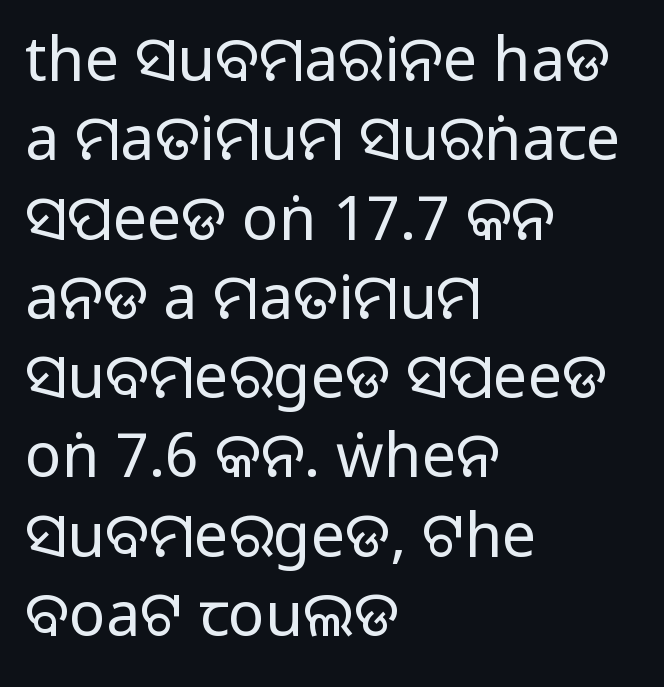
Q: Is the text italic (slanted)? A: No, it is upright.
Q: Is the typeface a serif or a sans-serif typeface? A: Sans-serif.
Q: Is the text underlined? A: No.
Q: How is the paragraph aligned? A: Left-aligned.
Q: Is the spacing between letters normal or unusually wide? A: Normal.
Q: Is the spacing between lines tight, normal or loose? A: Normal.
Q: Width (condensed, normal, or wide)? A: Normal.
Q: Stroke contrast? A: Medium.
Q: Monospaced? A: No.
